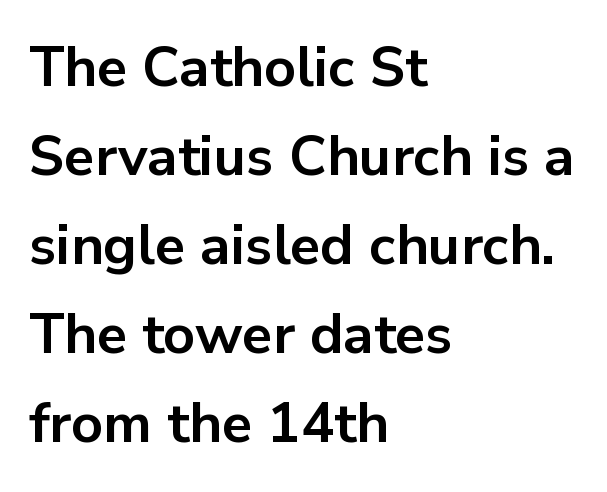
The characters display no serif detailing; their extremities are plain. Is this a fixed-width face? No — the glyphs have proportional, varying widths. Descenders hang freely into open space. Tall strokes in this sample are plumb rather than angled.
